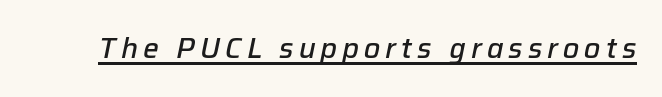
The image shows 28 px semibold type, italic (leaning right); set underlined; low stroke contrast and a medium x-height.
